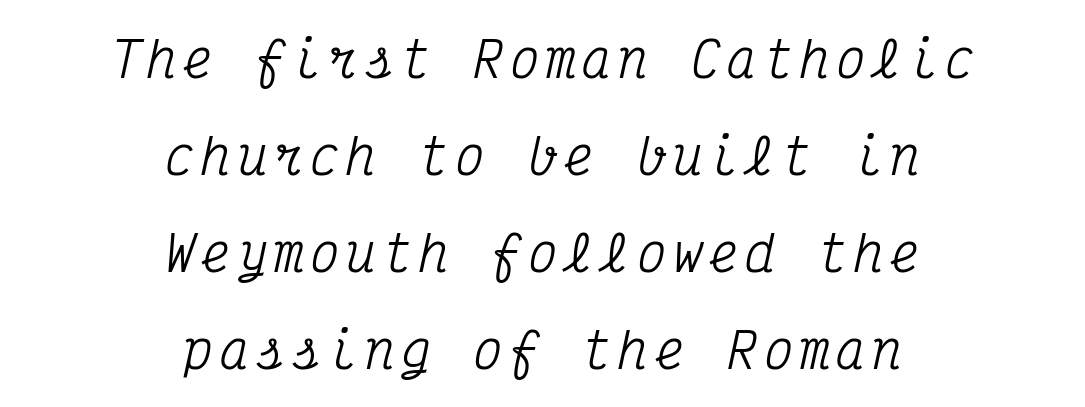
The image shows 49 px condensed serif type, italic (leaning right), monospaced; set centered, loose line spacing (1.98x), not underlined; medium stroke contrast and a medium x-height.
